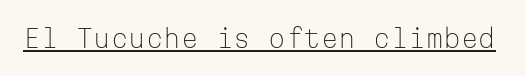
The letterforms sit at book weight or below. Posture: upright roman. Here the glyphs are tracked normally, forming tight word shapes. The words here are underlined.
